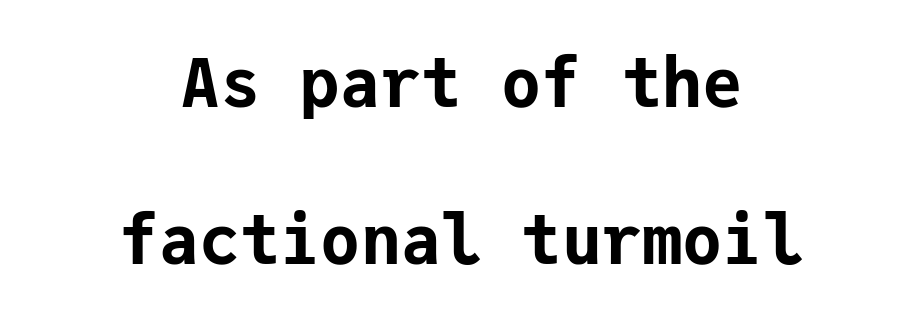
The image shows 67 px bold sans-serif type, upright, monospaced; set centered, loose line spacing (2.34x), normal letter spacing, not underlined; low stroke contrast and a medium x-height.
